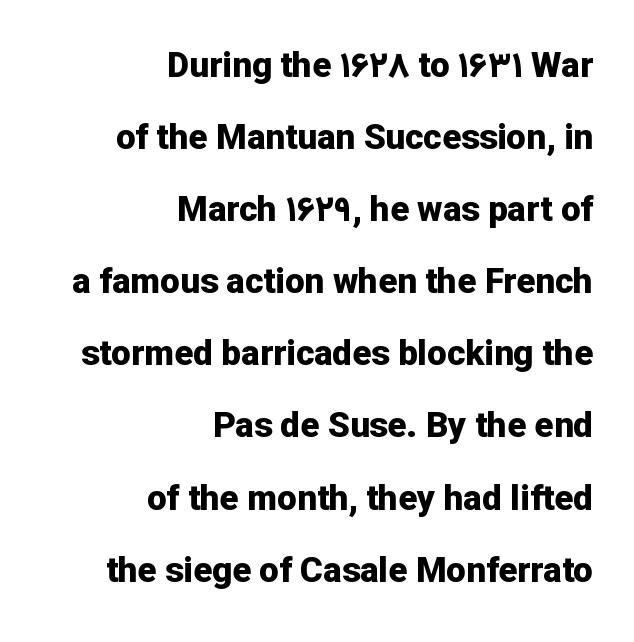
Q: Is the text bold? A: Yes.
Q: Is the text italic (slanted)? A: No, it is upright.
Q: Is the typeface a serif or a sans-serif typeface? A: Sans-serif.
Q: Is the text underlined? A: No.
Q: How is the paragraph aligned? A: Right-aligned.
Q: Is the spacing between letters normal or unusually wide? A: Normal.
Q: Is the spacing between lines tight, normal or loose? A: Loose.
Q: Width (condensed, normal, or wide)? A: Normal.
Q: Stroke contrast? A: Low.
Q: x-height? A: Medium.
Q: Monospaced? A: No.
